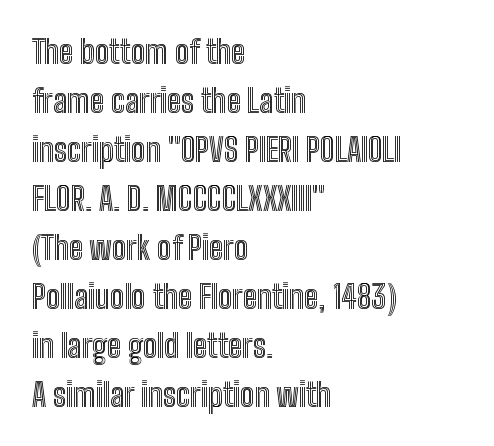
The image shows 32 px condensed type, upright; set left-aligned, normal line spacing (1.53x), normal letter spacing, not underlined; a medium x-height.
